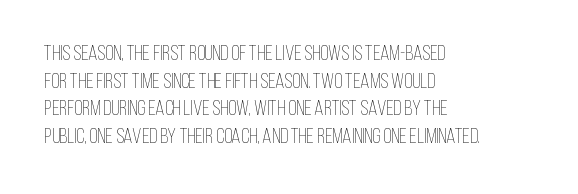
Q: Is the text bold? A: No.
Q: Is the text italic (slanted)? A: No, it is upright.
Q: Is the text underlined? A: No.
Q: How is the paragraph aligned? A: Left-aligned.
Q: Is the spacing between letters normal or unusually wide? A: Normal.
Q: Is the spacing between lines tight, normal or loose? A: Normal.
